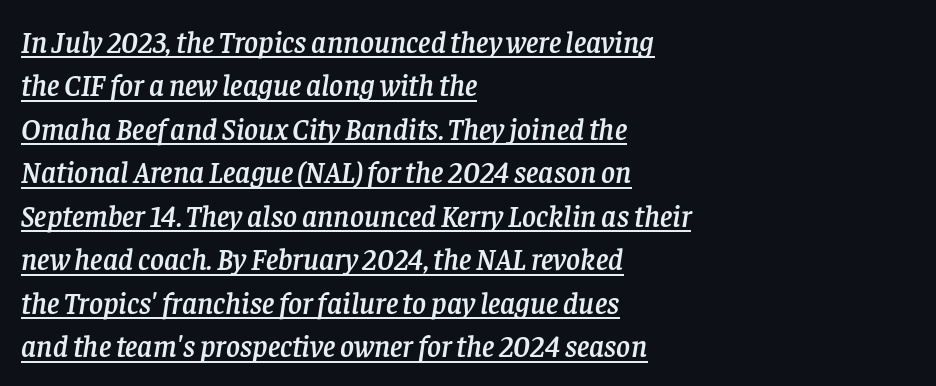
The image shows 30 px serif type, italic (leaning right); set left-aligned, normal line spacing (1.45x), normal letter spacing, underlined; low stroke contrast and a large x-height.
